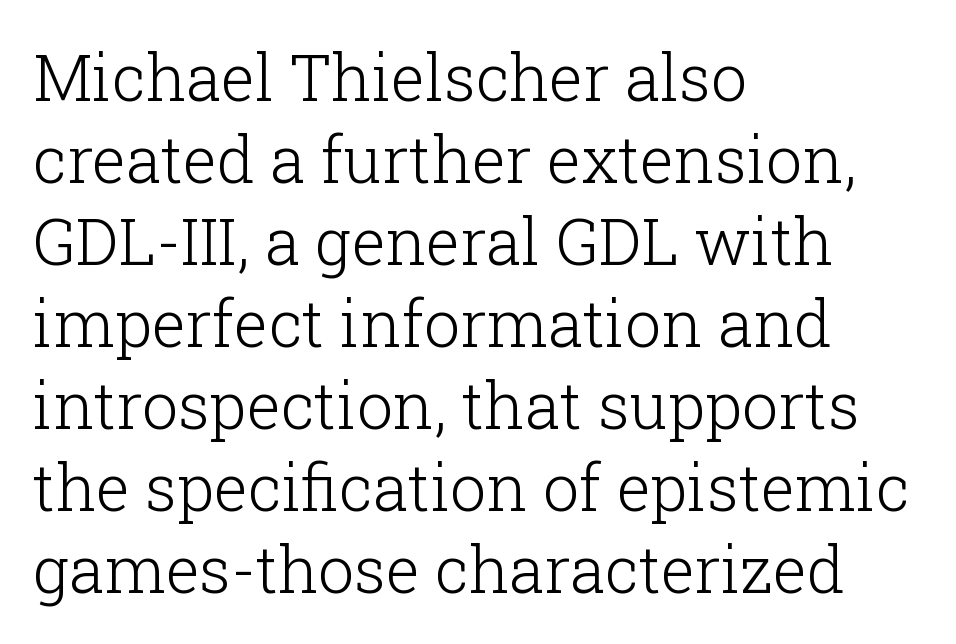
Q: Is the text bold? A: No.
Q: Is the text italic (slanted)? A: No, it is upright.
Q: Is the typeface a serif or a sans-serif typeface? A: Serif.
Q: Is the text underlined? A: No.
Q: How is the paragraph aligned? A: Left-aligned.
Q: Is the spacing between letters normal or unusually wide? A: Normal.
Q: Is the spacing between lines tight, normal or loose? A: Normal.
Q: Width (condensed, normal, or wide)? A: Normal.
Q: Stroke contrast? A: Low.
Q: x-height? A: Medium.
Q: Monospaced? A: No.
